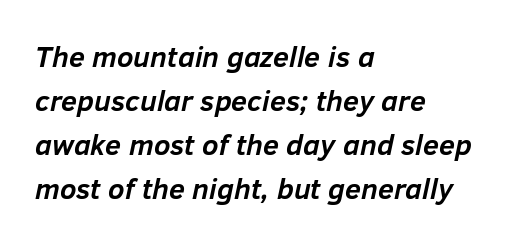
Q: Is the text bold? A: Yes.
Q: Is the text italic (slanted)? A: Yes, it leans right by about 12 degrees.
Q: Is the text underlined? A: No.
Q: How is the paragraph aligned? A: Left-aligned.
Q: Is the spacing between letters normal or unusually wide? A: Normal.
Q: Is the spacing between lines tight, normal or loose? A: Normal.
Q: Width (condensed, normal, or wide)? A: Normal.
Q: Stroke contrast? A: Low.
Q: x-height? A: Medium.
Q: Monospaced? A: No.
